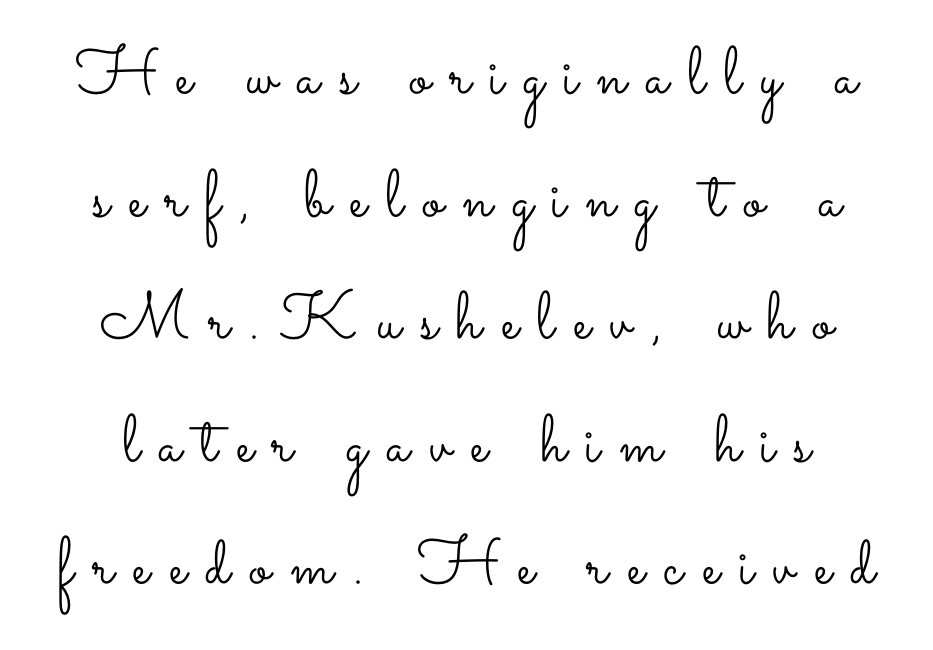
{"bold": "no", "weight": "light", "width": "wide", "stroke_contrast": "low", "x_height": "small", "monospaced": "no", "underline": "no", "align": "center", "line_spacing_ratio": 1.83, "letter_spacing": "wide", "letter_spacing_em": 0.29, "glyph_px": 67}
